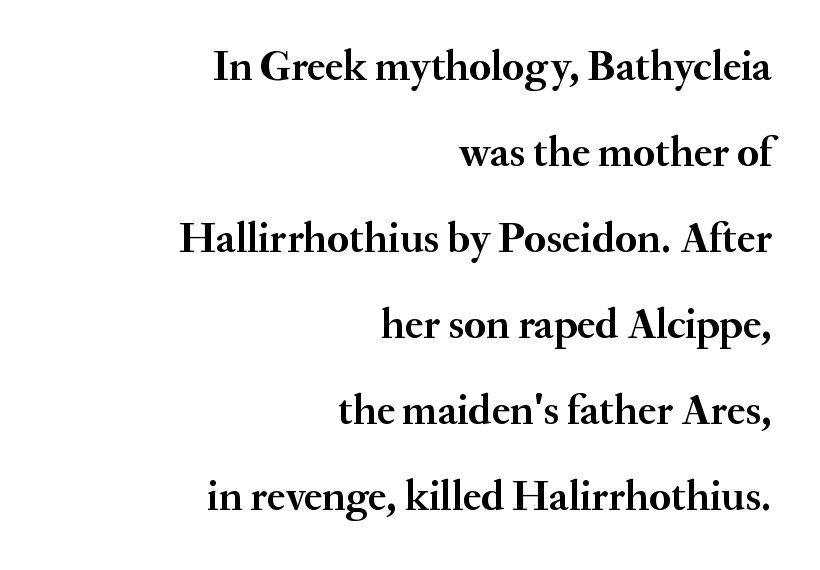
The image shows 42 px semibold serif type, upright; set right-aligned, loose line spacing (2.05x), normal letter spacing, not underlined; medium stroke contrast and a small x-height.
